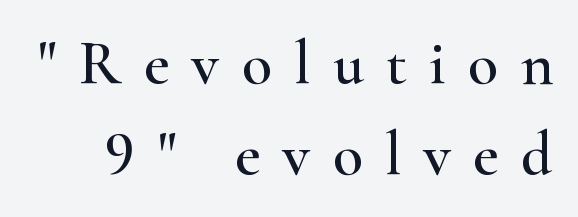
The image shows 62 px wide serif type, upright; set normal line spacing (1.46x), unusually wide letter spacing (+0.36 em), not underlined; high stroke contrast and a small x-height.
